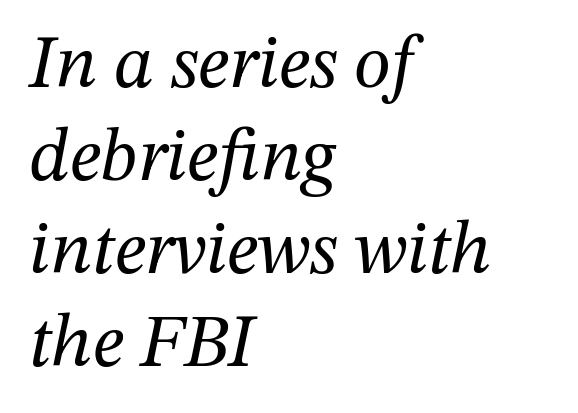
Q: Is the text bold? A: No.
Q: Is the text italic (slanted)? A: Yes, it leans right by about 12 degrees.
Q: Is the typeface a serif or a sans-serif typeface? A: Serif.
Q: Is the text underlined? A: No.
Q: How is the paragraph aligned? A: Left-aligned.
Q: Is the spacing between letters normal or unusually wide? A: Normal.
Q: Width (condensed, normal, or wide)? A: Normal.
Q: Stroke contrast? A: Medium.
Q: x-height? A: Medium.
Q: Monospaced? A: No.
